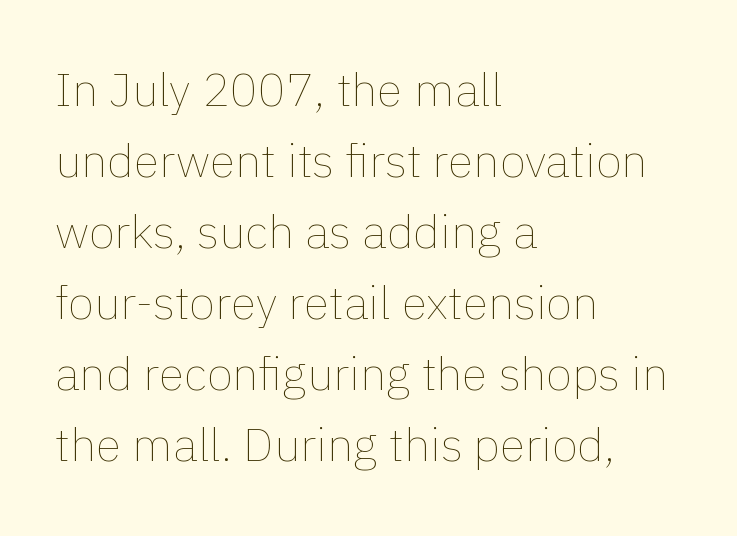
Q: Is the text bold? A: No.
Q: Is the text italic (slanted)? A: No, it is upright.
Q: Is the text underlined? A: No.
Q: How is the paragraph aligned? A: Left-aligned.
Q: Is the spacing between letters normal or unusually wide? A: Normal.
Q: Is the spacing between lines tight, normal or loose? A: Normal.
Q: Width (condensed, normal, or wide)? A: Normal.
Q: Stroke contrast? A: Low.
Q: x-height? A: Medium.
Q: Monospaced? A: No.
